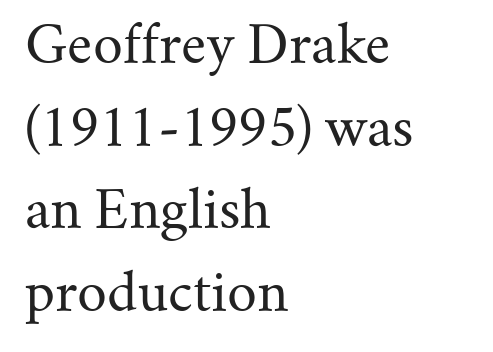
The image shows 52 px regular-weight serif type, upright; set left-aligned, normal line spacing (1.59x), normal letter spacing, not underlined; medium stroke contrast and a small x-height.
